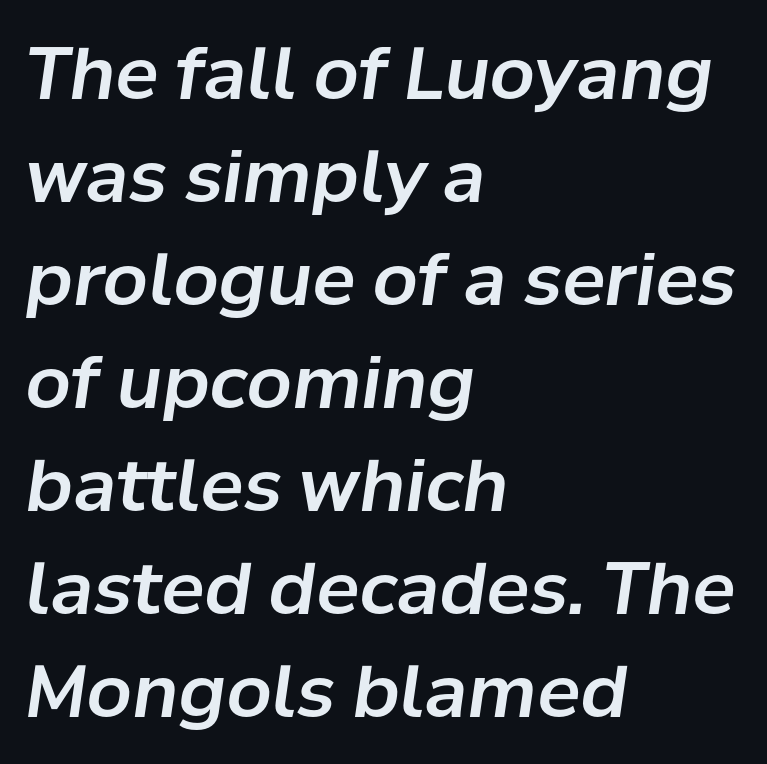
{"italic": "yes", "lean": "right", "slant_degrees": 8, "width": "normal", "stroke_contrast": "low", "x_height": "medium", "monospaced": "no", "underline": "no", "align": "left", "line_spacing": "normal", "line_spacing_ratio": 1.43, "letter_spacing": "normal", "letter_spacing_em": 0.0, "glyph_px": 72}
